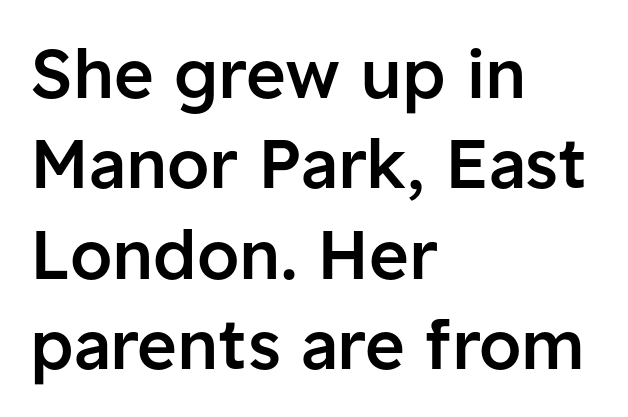
Every stem runs plumb, perpendicular to the baseline. Beneath every word, the page is bare. Inter-character spacing is left at the font's built-in metrics. Typographically, this falls in the sans-serif category.
